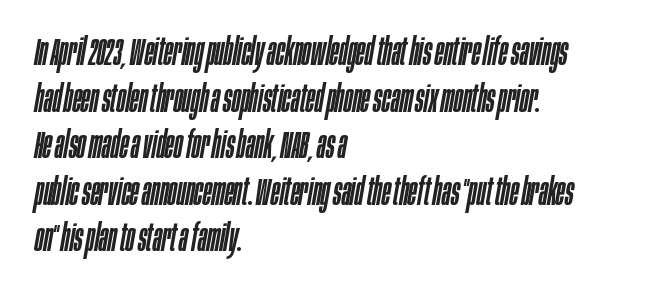
{"italic": "yes", "lean": "right", "slant_degrees": 10, "width": "condensed", "stroke_contrast": "low", "x_height": "large", "monospaced": "no", "underline": "no", "align": "left", "line_spacing": "normal", "line_spacing_ratio": 1.26, "letter_spacing": "normal", "letter_spacing_em": 0.0, "glyph_px": 37}
